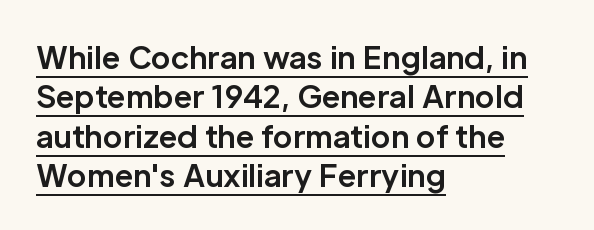
Leading matches the norm, producing a regular column. You could not count columns in this text — the font is proportionally spaced. This is heavy type, rendered in bold. When letters stand straight like this, we call the style roman or upright. Each line starts at the same left margin while the right side varies. Honestly, the underline is the first thing you notice here.
